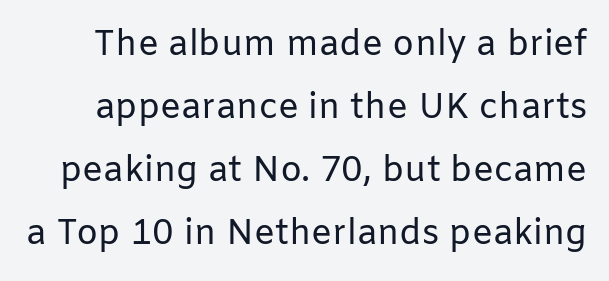
{"serif": "no", "italic": "no", "bold": "no", "weight": "regular", "width": "normal", "stroke_contrast": "low", "x_height": "medium", "monospaced": "no", "underline": "no", "line_spacing_ratio": 1.8, "letter_spacing": "normal", "letter_spacing_em": 0.0, "glyph_px": 35}
